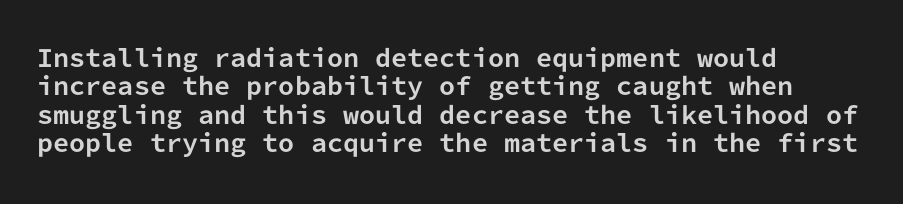
{"italic": "no", "bold": "yes", "underline": "no", "align": "left", "line_spacing_ratio": 1.23, "letter_spacing": "normal", "letter_spacing_em": 0.0, "glyph_px": 23}
